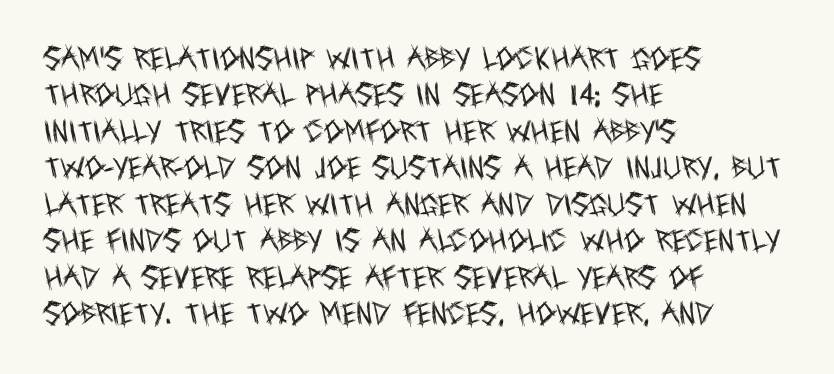
The image shows 25 px text type, upright; set left-aligned, normal line spacing (1.46x), normal letter spacing, not underlined.
